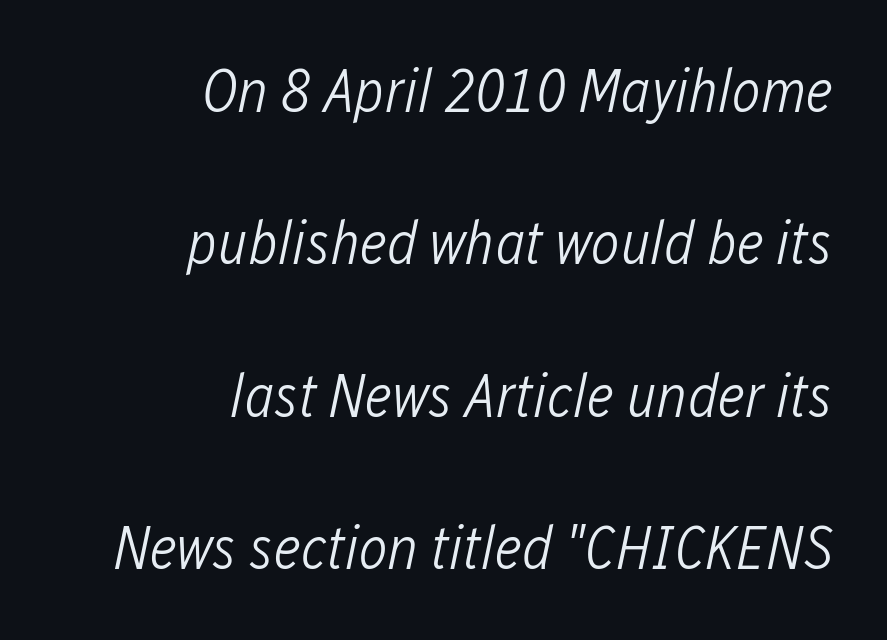
{"italic": "yes", "lean": "right", "slant_degrees": 12, "bold": "no", "weight": "light", "width": "condensed", "stroke_contrast": "low", "x_height": "medium", "monospaced": "no", "underline": "no", "align": "right", "line_spacing": "loose", "line_spacing_ratio": 2.5, "letter_spacing": "normal", "letter_spacing_em": 0.0, "glyph_px": 61}
